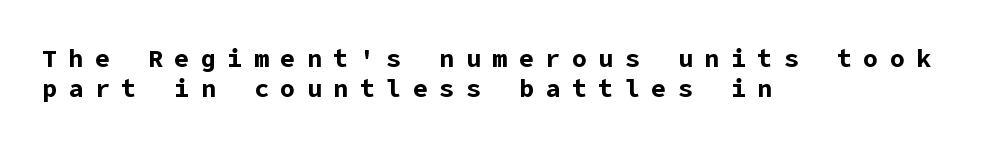
{"italic": "no", "bold": "yes", "underline": "no", "align": "left", "line_spacing_ratio": 1.22, "letter_spacing": "wide", "letter_spacing_em": 0.46, "glyph_px": 25}
